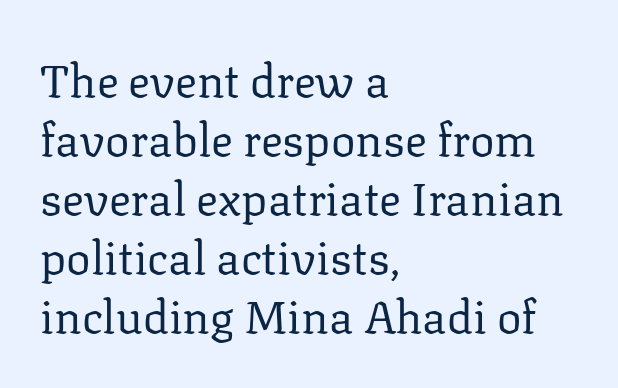
The image shows 46 px regular-weight serif type, upright; set left-aligned, normal line spacing (1.28x), normal letter spacing, not underlined; low stroke contrast and a medium x-height.
